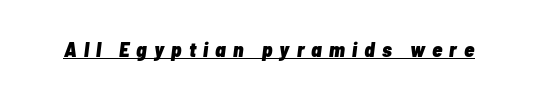
Q: Is the text bold? A: Yes.
Q: Is the text italic (slanted)? A: Yes, it leans right by about 7 degrees.
Q: Is the text underlined? A: Yes.
Q: Is the spacing between letters normal or unusually wide? A: Unusually wide.
